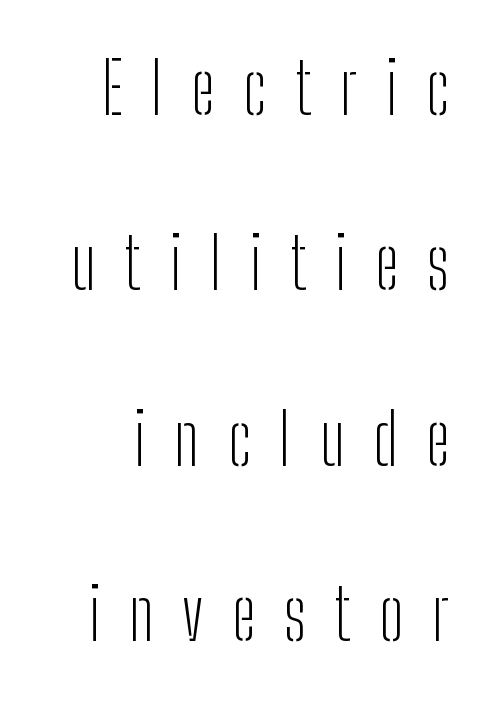
When letters stand straight like this, we call the style roman or upright. A typesetter would call this proportional, since set widths differ per character. No word sits above an underline. Look at the bottom of the vertical strokes: they stop flat, with no serifs. A typesetter would call this heavily tracked-out type.
